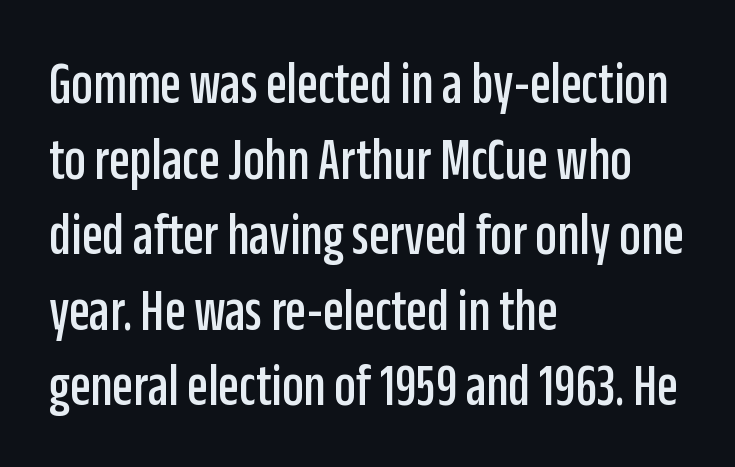
The image shows 60 px condensed sans-serif type, upright; set left-aligned, normal line spacing (1.26x), normal letter spacing, not underlined; low stroke contrast and a large x-height.
